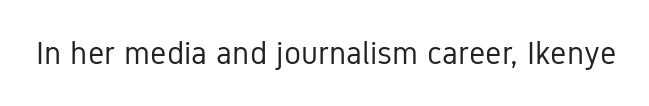
{"serif": "no", "italic": "no", "bold": "no", "weight": "regular", "width": "condensed", "stroke_contrast": "low", "x_height": "medium", "monospaced": "no", "underline": "no", "letter_spacing": "normal", "letter_spacing_em": 0.0, "glyph_px": 32}
